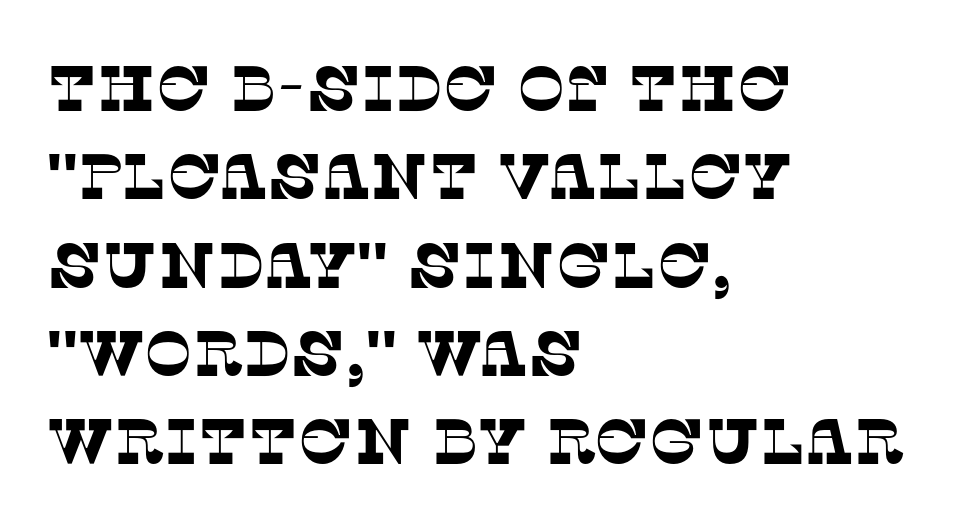
Q: Is the typeface a serif or a sans-serif typeface? A: Serif.
Q: Is the text underlined? A: No.
Q: How is the paragraph aligned? A: Left-aligned.
Q: Is the spacing between letters normal or unusually wide? A: Normal.
Q: Is the spacing between lines tight, normal or loose? A: Normal.
Q: Width (condensed, normal, or wide)? A: Normal.
Q: Stroke contrast? A: Low.
Q: x-height? A: Large.
Q: Monospaced? A: No.
